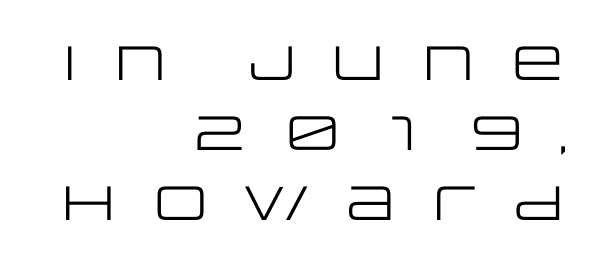
Q: Is the text bold? A: No.
Q: Is the text italic (slanted)? A: No, it is upright.
Q: Is the typeface a serif or a sans-serif typeface? A: Sans-serif.
Q: Is the text underlined? A: No.
Q: How is the paragraph aligned? A: Right-aligned.
Q: Is the spacing between letters normal or unusually wide? A: Unusually wide.
Q: Is the spacing between lines tight, normal or loose? A: Normal.
Q: Width (condensed, normal, or wide)? A: Wide.
Q: Stroke contrast? A: Low.
Q: x-height? A: Large.
Q: Monospaced? A: No.
